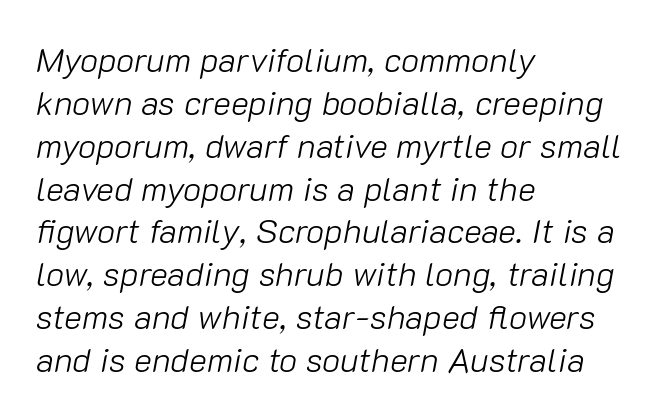
{"italic": "yes", "lean": "right", "slant_degrees": 10, "bold": "no", "weight": "light", "width": "normal", "stroke_contrast": "low", "x_height": "medium", "monospaced": "no", "underline": "no", "align": "left", "line_spacing": "normal", "line_spacing_ratio": 1.26, "letter_spacing": "normal", "letter_spacing_em": 0.0, "glyph_px": 34}
